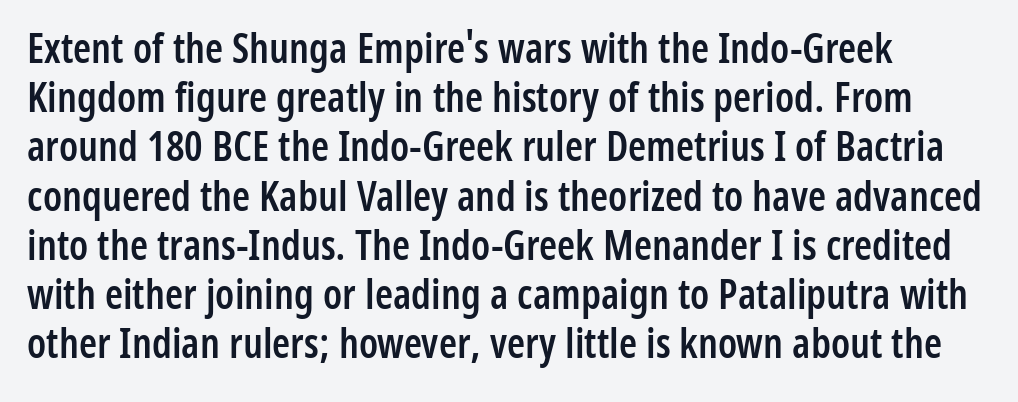
The image shows 41 px semibold, condensed sans-serif type, upright; set left-aligned, line spacing 1.2x, normal letter spacing, not underlined; low stroke contrast and a medium x-height.
